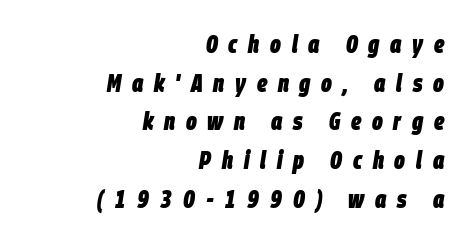
Q: Is the text bold? A: Yes.
Q: Is the text italic (slanted)? A: Yes, it leans right by about 9 degrees.
Q: Is the text underlined? A: No.
Q: How is the paragraph aligned? A: Right-aligned.
Q: Is the spacing between letters normal or unusually wide? A: Unusually wide.
Q: Is the spacing between lines tight, normal or loose? A: Normal.
